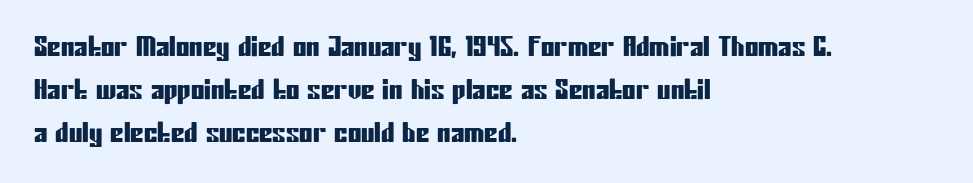
{"italic": "no", "underline": "no", "align": "left", "line_spacing": "normal", "line_spacing_ratio": 1.6, "letter_spacing": "normal", "letter_spacing_em": 0.0, "glyph_px": 27}
